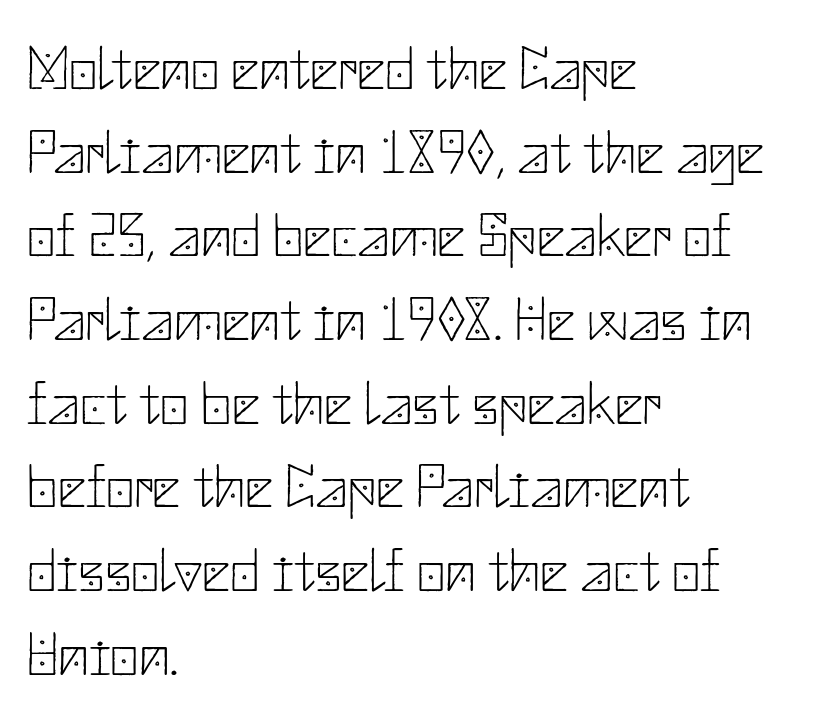
{"serif": "no", "italic": "no", "bold": "no", "weight": "thin", "width": "normal", "stroke_contrast": "low", "x_height": "small", "underline": "no", "align": "left", "line_spacing": "normal", "line_spacing_ratio": 1.35, "letter_spacing": "normal", "letter_spacing_em": 0.0, "glyph_px": 62}
